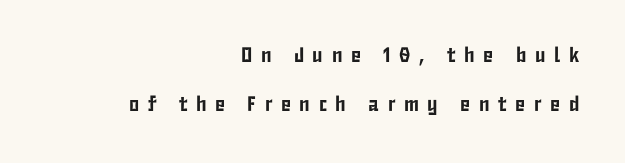
The specimen reads as upright at a glance. The letters are spread apart with noticeably loose tracking. The block of text is sparse from top to bottom, with ample space between rows. One-word summary of the alignment: right. The string is rendered with underlining switched off.
